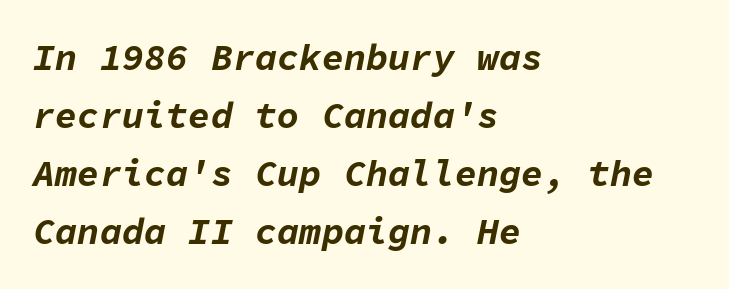
Q: Is the text bold? A: Yes.
Q: Is the text italic (slanted)? A: Yes, it leans right by about 11 degrees.
Q: Is the text underlined? A: No.
Q: How is the paragraph aligned? A: Left-aligned.
Q: Is the spacing between letters normal or unusually wide? A: Normal.
Q: Is the spacing between lines tight, normal or loose? A: Normal.
Q: Width (condensed, normal, or wide)? A: Normal.
Q: Stroke contrast? A: Low.
Q: x-height? A: Medium.
Q: Monospaced? A: Yes.
